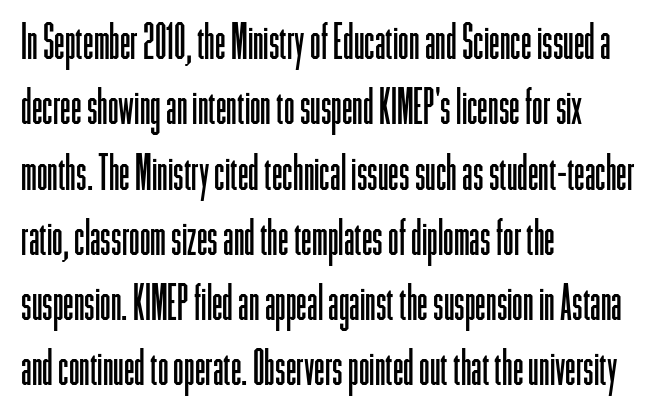
{"serif": "no", "italic": "no", "bold": "no", "weight": "light", "width": "condensed", "stroke_contrast": "low", "x_height": "medium", "monospaced": "no", "underline": "no", "align": "left", "line_spacing": "normal", "line_spacing_ratio": 1.36, "letter_spacing": "normal", "letter_spacing_em": 0.0, "glyph_px": 48}
